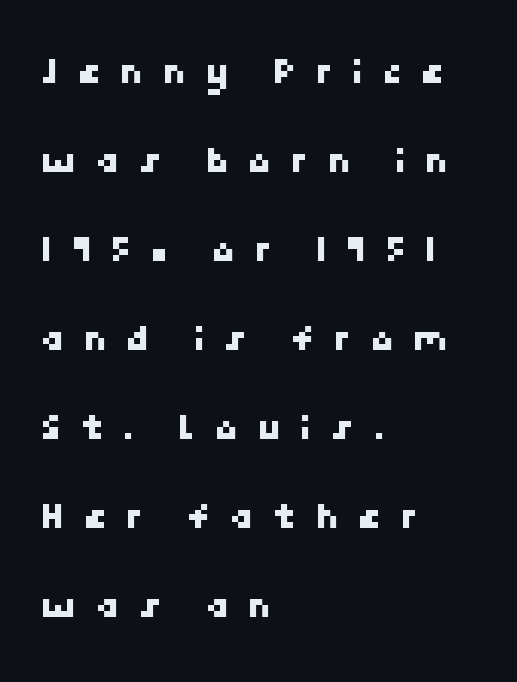
Q: Is the typeface a serif or a sans-serif typeface? A: Sans-serif.
Q: Is the text underlined? A: No.
Q: How is the paragraph aligned? A: Left-aligned.
Q: Is the spacing between letters normal or unusually wide? A: Unusually wide.
Q: Is the spacing between lines tight, normal or loose? A: Loose.
Q: Width (condensed, normal, or wide)? A: Normal.
Q: Stroke contrast? A: Low.
Q: x-height? A: Medium.
